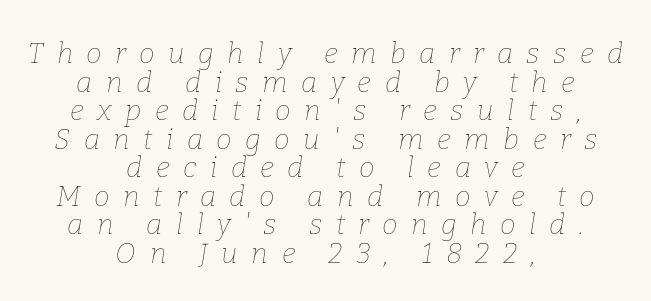
Q: Is the text bold? A: No.
Q: Is the text italic (slanted)? A: Yes, it leans right by about 9 degrees.
Q: Is the text underlined? A: No.
Q: How is the paragraph aligned? A: Centered.
Q: Is the spacing between letters normal or unusually wide? A: Unusually wide.
Q: Is the spacing between lines tight, normal or loose? A: Tight.
Q: Width (condensed, normal, or wide)? A: Normal.
Q: Stroke contrast? A: Low.
Q: x-height? A: Medium.
Q: Monospaced? A: No.
